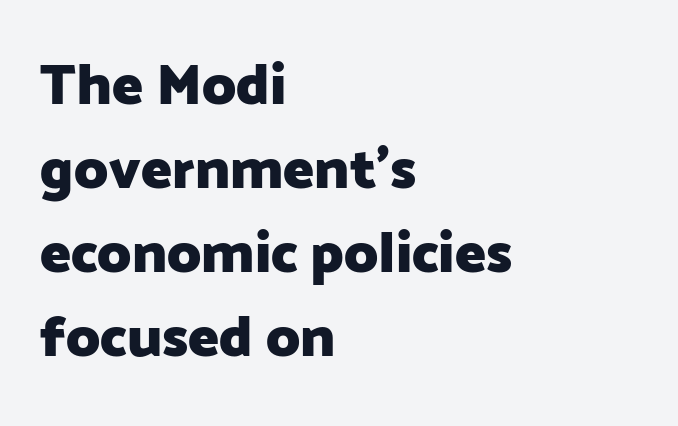
The image shows 58 px heavy sans-serif type, upright; set left-aligned, normal line spacing (1.45x), normal letter spacing, not underlined; low stroke contrast and a medium x-height.
